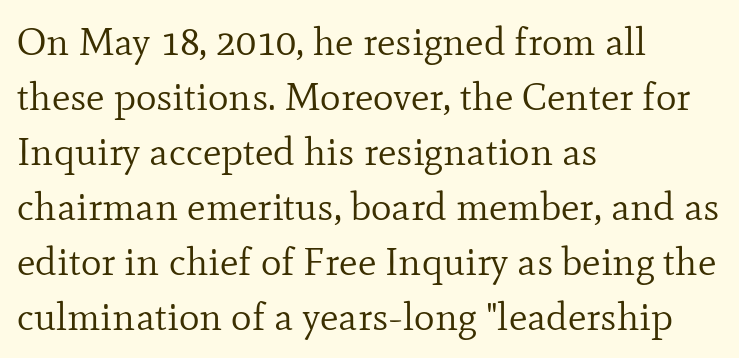
Tracking value appears to be zero — textbook default spacing. Nobody drew a line under any word here. The letters advance in unequal steps, a hallmark of proportional type. The text block is weighted toward the left margin, trailing off unevenly rightward. The typeface chosen for these lines features serifs.
